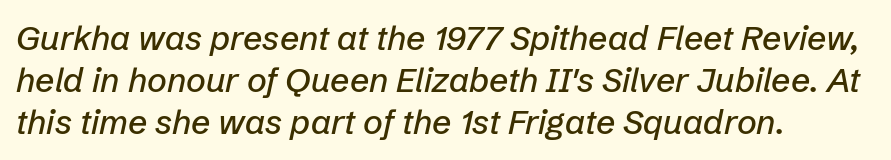
Glance below the letters and you will spot only blank space. Spacing between characters is what you'd get straight out of the box. These lines are set flush left with a ragged right edge. This sample has the flowing, uneven cadence of proportional lettering. Is the type slanted? Yes — the strokes lean at a clear angle.
